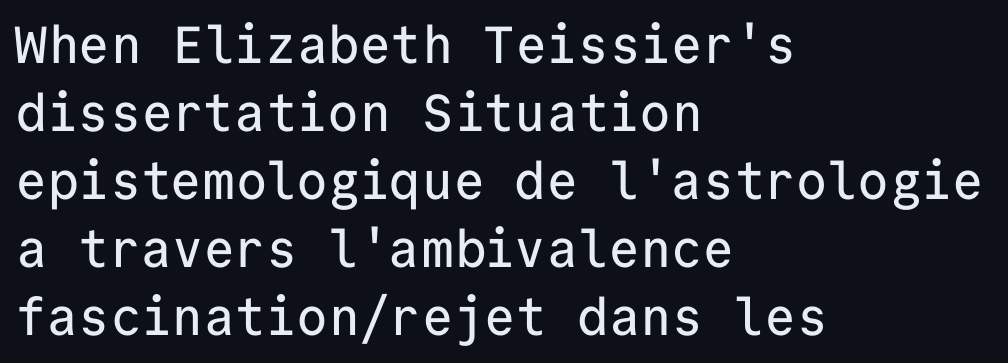
Q: Is the text italic (slanted)? A: No, it is upright.
Q: Is the typeface a serif or a sans-serif typeface? A: Sans-serif.
Q: Is the text underlined? A: No.
Q: How is the paragraph aligned? A: Left-aligned.
Q: Is the spacing between letters normal or unusually wide? A: Normal.
Q: Is the spacing between lines tight, normal or loose? A: Normal.
Q: Width (condensed, normal, or wide)? A: Normal.
Q: Stroke contrast? A: Low.
Q: x-height? A: Medium.
Q: Monospaced? A: Yes.
